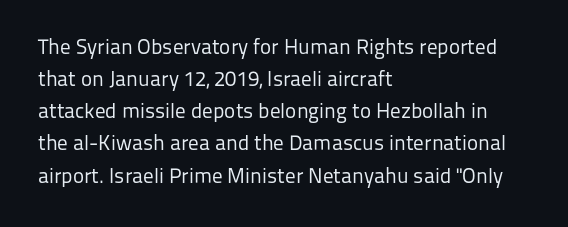
The image shows 21 px text type, upright; set left-aligned, normal line spacing (1.53x), normal letter spacing, not underlined.
